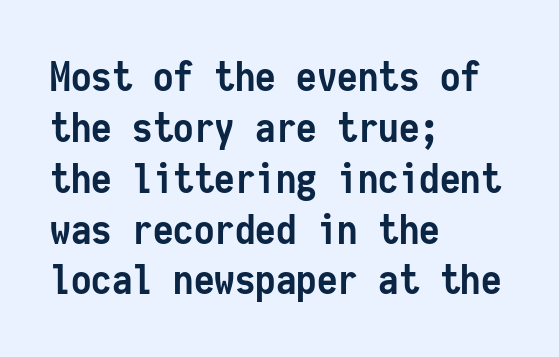
The letters march in equal steps, a hallmark of fixed-pitch type. Look at the stroke-to-counter ratio: heavy, a bold. Is there any slant? The stems are plumb. Teacher's note: observe the even left margin — that is flush-left alignment. Regarding serifs, this sample does without them.
